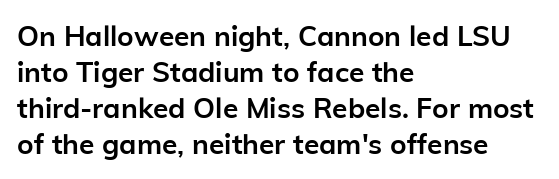
Unlike a traditional serif, this face leaves its strokes unadorned. Honestly, the letter spacing is just normal — you wouldn't notice it. This sample keeps an unexceptional amount of space between lines. Typographic density is high because the face is bold. In terms of posture, this sample is upright.
